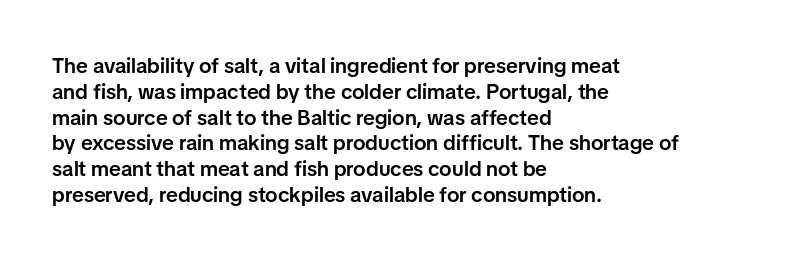
Weight: semibold (demi). Clear beneath every line of the passage. Nothing unusual about the tracking: characters are spaced as the font intends. Notice how the stems are strictly vertical — no italics here. This sample is left-justified, so line endings fall wherever the words run out.
